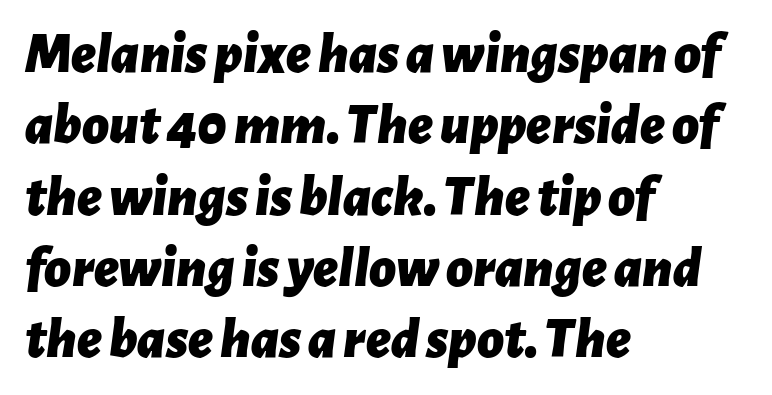
Q: Is the text bold? A: Yes.
Q: Is the text italic (slanted)? A: Yes, it leans right by about 7 degrees.
Q: Is the text underlined? A: No.
Q: How is the paragraph aligned? A: Left-aligned.
Q: Is the spacing between letters normal or unusually wide? A: Normal.
Q: Width (condensed, normal, or wide)? A: Normal.
Q: Stroke contrast? A: Low.
Q: x-height? A: Medium.
Q: Monospaced? A: No.
